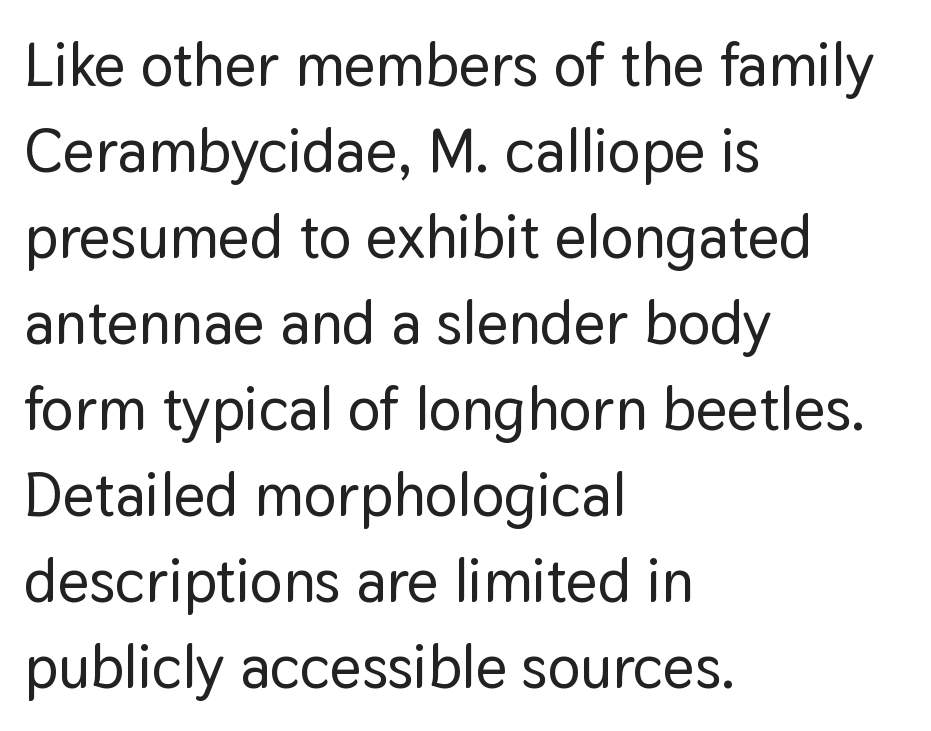
{"serif": "no", "italic": "no", "width": "normal", "stroke_contrast": "low", "x_height": "medium", "monospaced": "no", "underline": "no", "align": "left", "line_spacing": "normal", "line_spacing_ratio": 1.41, "letter_spacing": "normal", "letter_spacing_em": 0.0, "glyph_px": 61}
